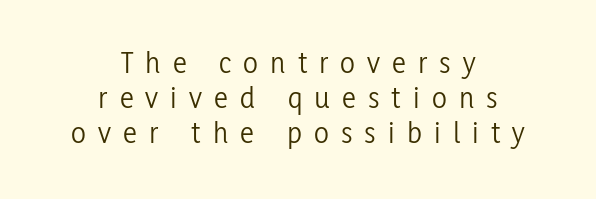
{"serif": "no", "italic": "no", "bold": "no", "weight": "light", "width": "condensed", "stroke_contrast": "low", "x_height": "medium", "monospaced": "no", "underline": "no", "align": "center", "line_spacing": "tight", "line_spacing_ratio": 1.13, "letter_spacing": "wide", "letter_spacing_em": 0.39, "glyph_px": 31}
